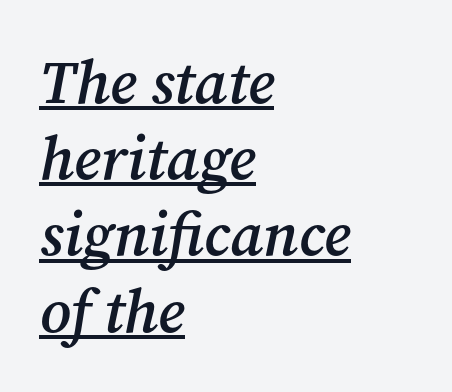
The lettering is marked with a stroke running underneath it. Strokes here are thickened, but only to semibold level. A serif font was chosen for this passage. The face used here is rendered with its standard letterfit. Looks like regular typesetting: each glyph gets only the width it needs. The letters are slanted; this is an italic face.
